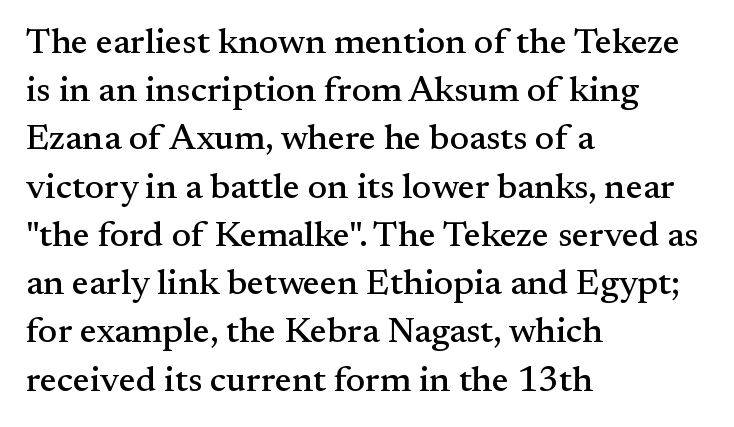
The image shows 36 px serif type, upright; set left-aligned, normal line spacing (1.34x), normal letter spacing, not underlined; medium stroke contrast and a small x-height.
